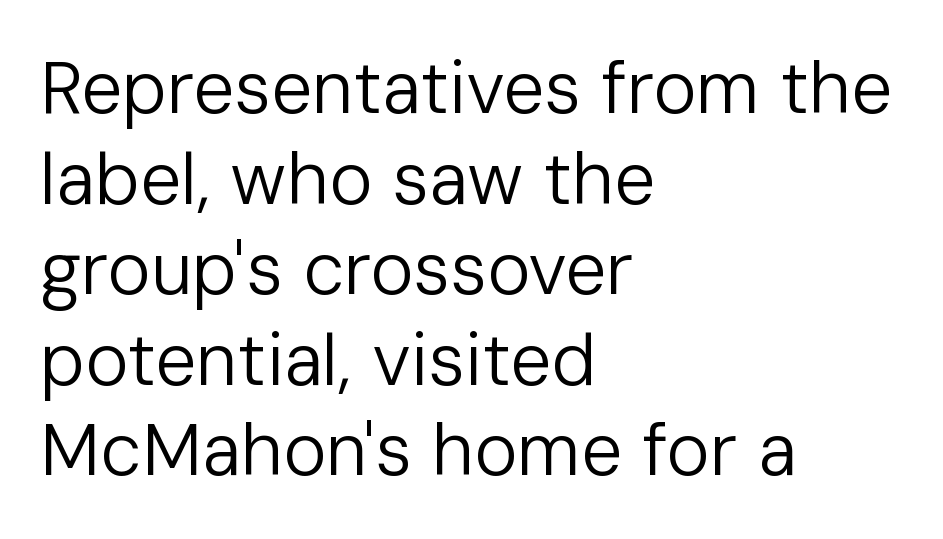
{"serif": "no", "italic": "no", "bold": "no", "weight": "regular", "width": "normal", "stroke_contrast": "low", "x_height": "medium", "monospaced": "no", "underline": "no", "align": "left", "line_spacing_ratio": 1.24, "letter_spacing": "normal", "letter_spacing_em": 0.0, "glyph_px": 73}
